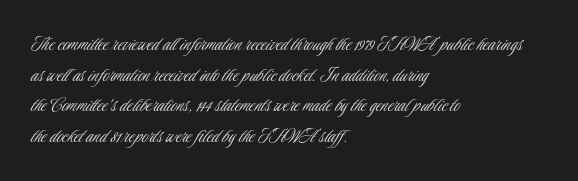
Q: Is the text bold? A: No.
Q: Is the text italic (slanted)? A: Yes.
Q: Is the text underlined? A: No.
Q: How is the paragraph aligned? A: Left-aligned.
Q: Is the spacing between letters normal or unusually wide? A: Normal.
Q: Is the spacing between lines tight, normal or loose? A: Normal.
